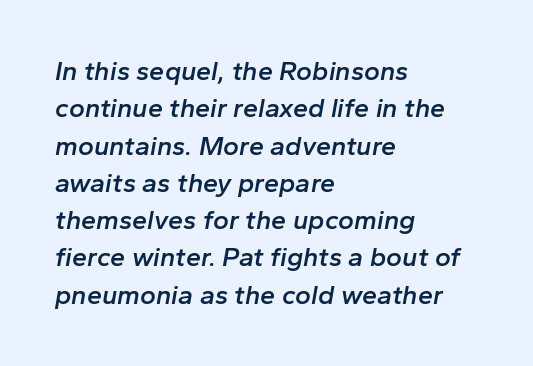
Q: Is the text bold? A: Semi-bold.
Q: Is the text italic (slanted)? A: Yes, it leans right by about 10 degrees.
Q: Is the text underlined? A: No.
Q: How is the paragraph aligned? A: Left-aligned.
Q: Is the spacing between letters normal or unusually wide? A: Normal.
Q: Is the spacing between lines tight, normal or loose? A: Normal.
